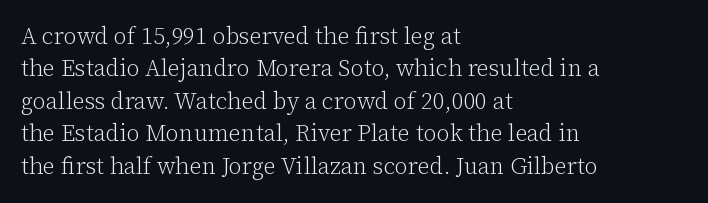
The image shows 23 px text type, upright; set left-aligned, normal line spacing (1.41x), normal letter spacing, not underlined.
